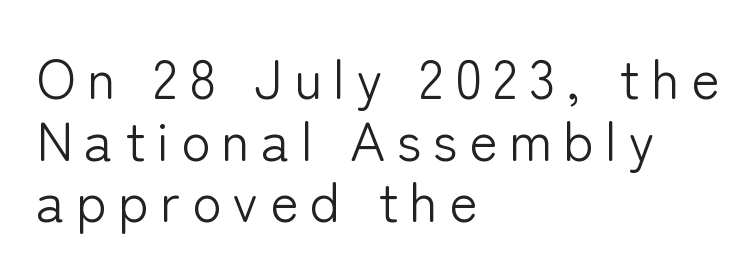
Q: Is the text bold? A: No.
Q: Is the text italic (slanted)? A: No, it is upright.
Q: Is the typeface a serif or a sans-serif typeface? A: Sans-serif.
Q: Is the text underlined? A: No.
Q: How is the paragraph aligned? A: Left-aligned.
Q: Is the spacing between letters normal or unusually wide? A: Unusually wide.
Q: Is the spacing between lines tight, normal or loose? A: Tight.
Q: Width (condensed, normal, or wide)? A: Normal.
Q: Stroke contrast? A: Low.
Q: x-height? A: Medium.
Q: Monospaced? A: No.
